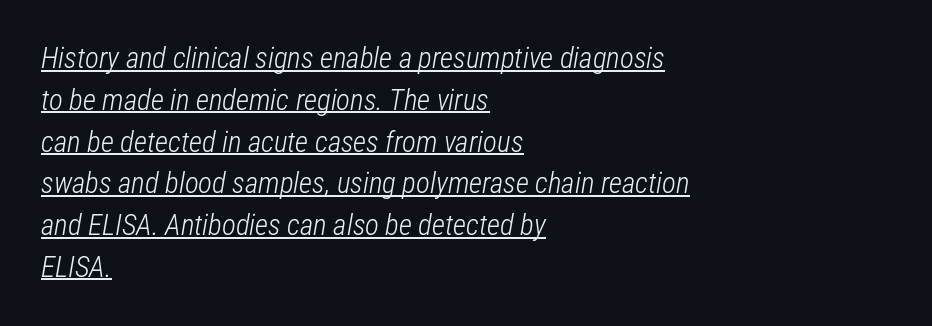
The letters sit at their default tracking, neither squeezed nor spread. Weight: in the light-to-regular range. Somebody hit Ctrl+U on this one — the words are underlined. Vertical spacing — default.
